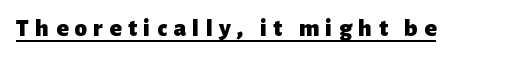
The image shows 25 px bold type, upright; set unusually wide letter spacing (+0.26 em), underlined.
